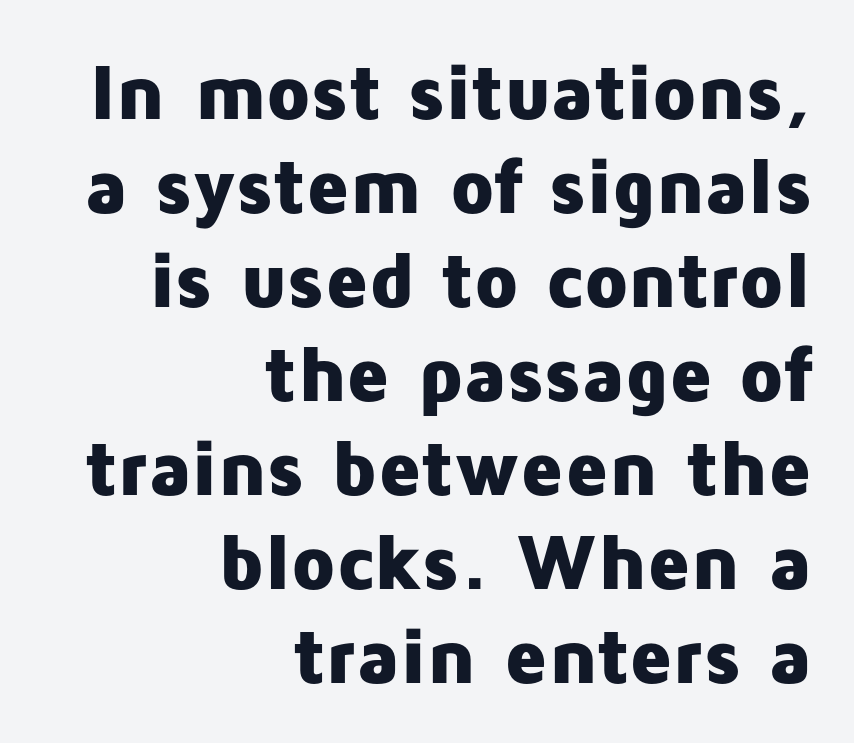
The image shows 79 px heavy sans-serif type, upright; set right-aligned, line spacing 1.19x, normal letter spacing, not underlined; low stroke contrast and a medium x-height.
